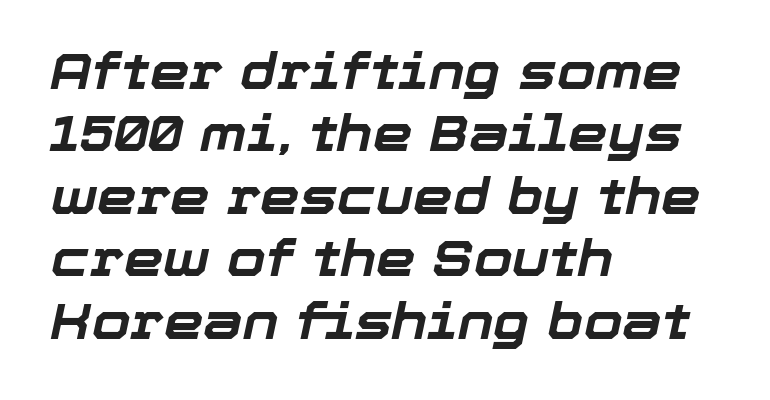
This sample has the flowing, uneven cadence of proportional lettering. Observe the lean: these are italic letterforms. These words are printed bold, with thick strokes throughout. Words appear dense and cohesive because spacing is normal. Underlining? Definitely not there. Horizontal bands of white between lines are of average thickness.
